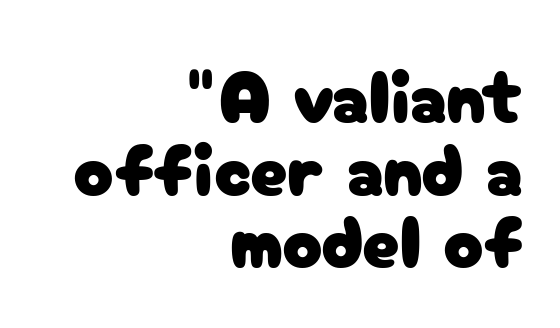
Vertical strokes here are truly vertical. In terms of letterspacing, this is plain default setting. Do the characters align in a grid? No, the font is proportional. Glance below the letters and you will spot only blank space. Compared with typical paragraphs, the rows here are closer together.
